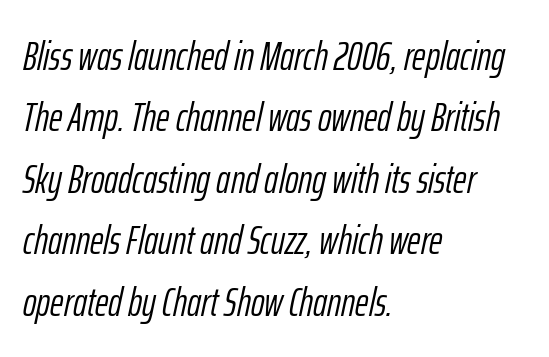
Q: Is the text bold? A: No.
Q: Is the text italic (slanted)? A: Yes, it leans right by about 12 degrees.
Q: Is the text underlined? A: No.
Q: How is the paragraph aligned? A: Left-aligned.
Q: Is the spacing between letters normal or unusually wide? A: Normal.
Q: Is the spacing between lines tight, normal or loose? A: Normal.
Q: Width (condensed, normal, or wide)? A: Condensed.
Q: Stroke contrast? A: Low.
Q: x-height? A: Medium.
Q: Monospaced? A: No.
